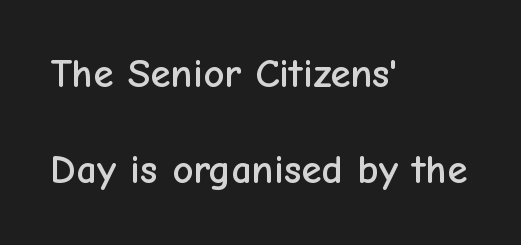
{"serif": "no", "italic": "no", "width": "normal", "stroke_contrast": "low", "x_height": "medium", "monospaced": "no", "underline": "no", "align": "left", "line_spacing": "loose", "line_spacing_ratio": 2.35, "letter_spacing": "normal", "letter_spacing_em": 0.0, "glyph_px": 41}
